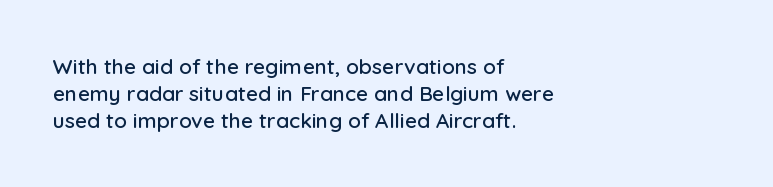
The image shows 21 px text type, upright; set left-aligned, normal line spacing (1.28x), normal letter spacing, not underlined.
